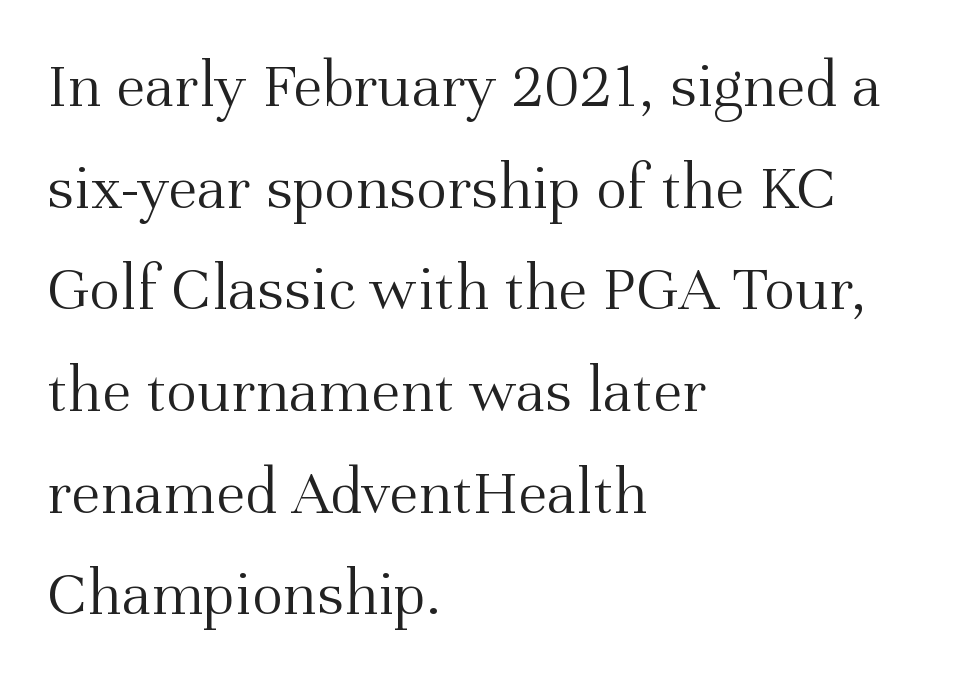
Q: Is the text bold? A: No.
Q: Is the text italic (slanted)? A: No, it is upright.
Q: Is the typeface a serif or a sans-serif typeface? A: Serif.
Q: Is the text underlined? A: No.
Q: How is the paragraph aligned? A: Left-aligned.
Q: Is the spacing between letters normal or unusually wide? A: Normal.
Q: Is the spacing between lines tight, normal or loose? A: Normal.
Q: Width (condensed, normal, or wide)? A: Normal.
Q: Stroke contrast? A: Medium.
Q: x-height? A: Medium.
Q: Monospaced? A: No.
